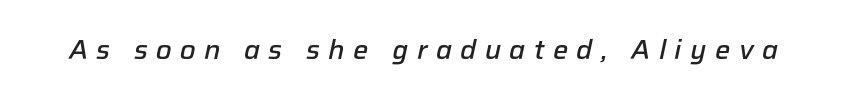
Q: Is the text bold? A: Semi-bold.
Q: Is the text italic (slanted)? A: Yes, it leans right by about 12 degrees.
Q: Is the text underlined? A: No.
Q: Is the spacing between letters normal or unusually wide? A: Unusually wide.
